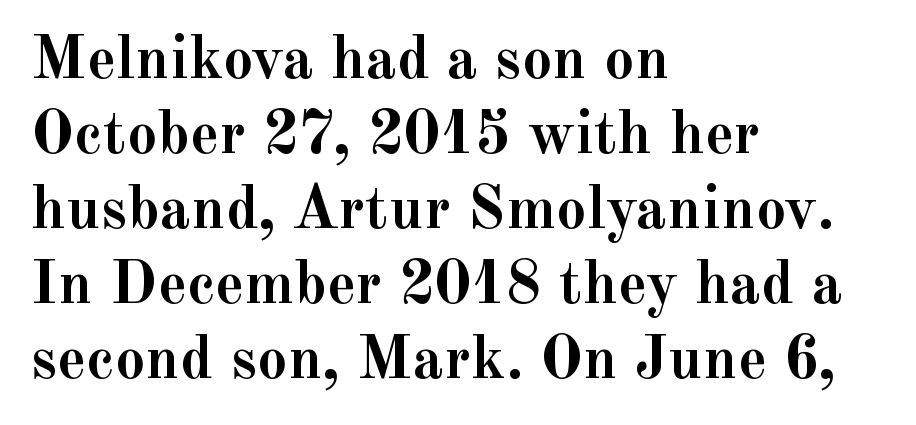
{"serif": "yes", "italic": "no", "bold": "yes", "weight": "semibold", "width": "normal", "x_height": "small", "monospaced": "no", "underline": "no", "align": "left", "line_spacing_ratio": 1.23, "letter_spacing": "normal", "letter_spacing_em": 0.0, "glyph_px": 61}
